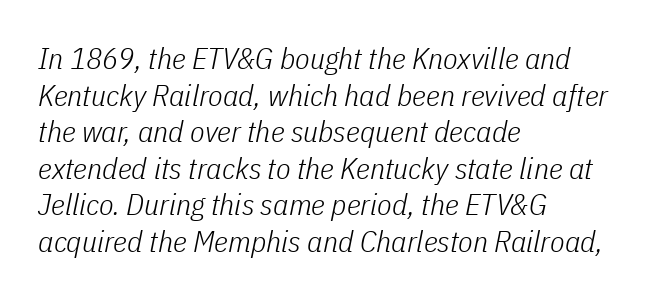
The image shows 30 px light, condensed type, italic (leaning right); set left-aligned, line spacing 1.22x, normal letter spacing, not underlined; low stroke contrast and a medium x-height.
